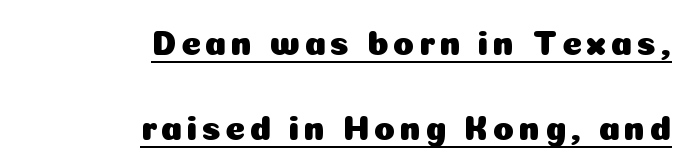
The image shows 34 px sans-serif type, upright; set right-aligned, loose line spacing (2.49x), underlined; low stroke contrast and a medium x-height.
